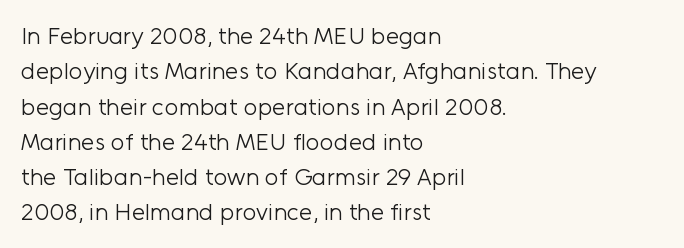
Q: Is the text bold? A: No.
Q: Is the text italic (slanted)? A: No, it is upright.
Q: Is the text underlined? A: No.
Q: How is the paragraph aligned? A: Left-aligned.
Q: Is the spacing between letters normal or unusually wide? A: Normal.
Q: Is the spacing between lines tight, normal or loose? A: Normal.
